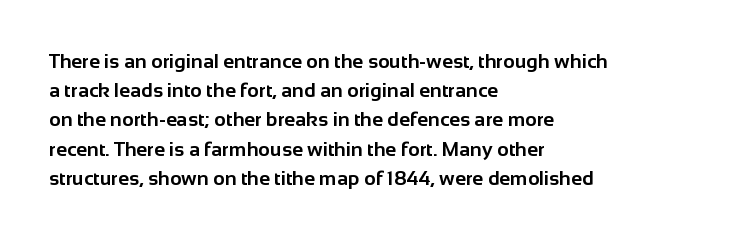
Q: Is the text bold? A: Yes.
Q: Is the text italic (slanted)? A: No, it is upright.
Q: Is the text underlined? A: No.
Q: How is the paragraph aligned? A: Left-aligned.
Q: Is the spacing between letters normal or unusually wide? A: Normal.
Q: Is the spacing between lines tight, normal or loose? A: Normal.
